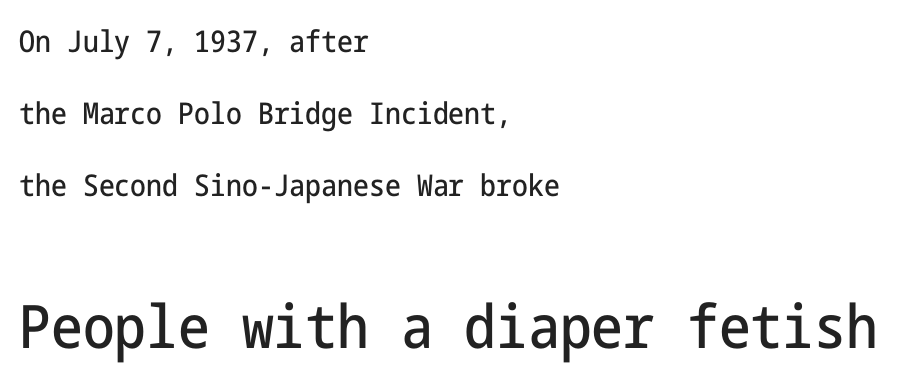
Q: Is the text italic (slanted)? A: No, it is upright.
Q: Is the typeface a serif or a sans-serif typeface? A: Sans-serif.
Q: Is the text underlined? A: No.
Q: How is the paragraph aligned? A: Left-aligned.
Q: Is the spacing between letters normal or unusually wide? A: Normal.
Q: Is the spacing between lines tight, normal or loose? A: Loose.
Q: Which block of text is set in a larger size, the first (top) or the second (bottom)? A: The second (bottom) one.
Q: Width (condensed, normal, or wide)? A: Condensed.
Q: Stroke contrast? A: Low.
Q: x-height? A: Medium.
